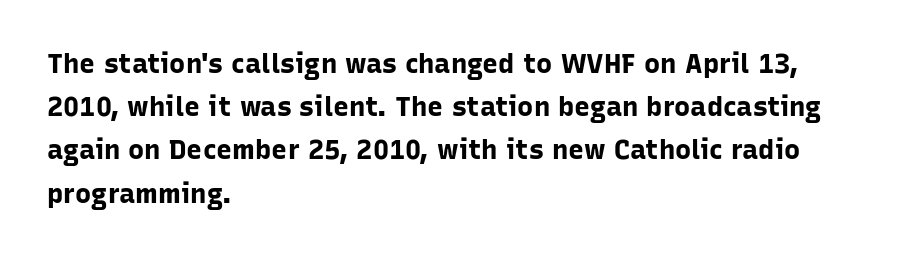
Q: Is the text bold? A: Yes.
Q: Is the text italic (slanted)? A: No, it is upright.
Q: Is the text underlined? A: No.
Q: How is the paragraph aligned? A: Left-aligned.
Q: Is the spacing between letters normal or unusually wide? A: Normal.
Q: Is the spacing between lines tight, normal or loose? A: Normal.
